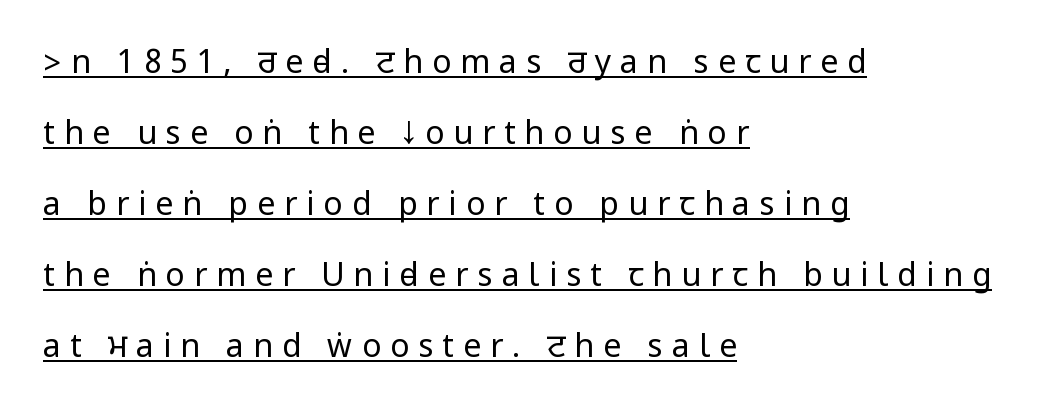
Q: Is the text bold? A: No.
Q: Is the text italic (slanted)? A: No, it is upright.
Q: Is the typeface a serif or a sans-serif typeface? A: Sans-serif.
Q: Is the text underlined? A: Yes.
Q: How is the paragraph aligned? A: Left-aligned.
Q: Is the spacing between letters normal or unusually wide? A: Unusually wide.
Q: Is the spacing between lines tight, normal or loose? A: Loose.
Q: Width (condensed, normal, or wide)? A: Condensed.
Q: Stroke contrast? A: Low.
